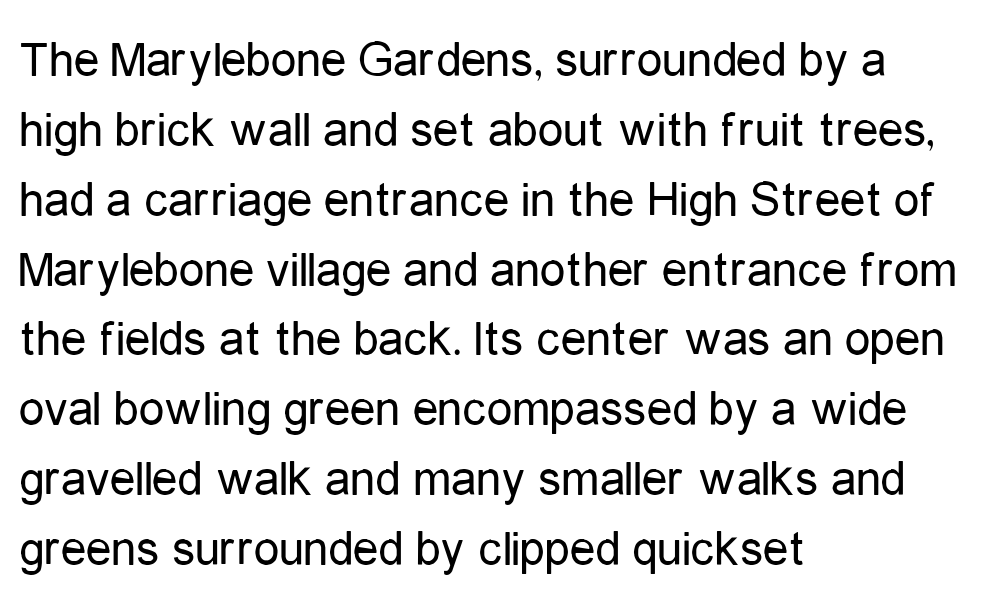
Each line starts at the same left margin while the right side varies. Students, note that the glyphs here touch the page at normal intervals. One glance says typical: line gaps are just what's usual. The letters carry no serifs — their stems end cleanly without finishing strokes. Clear beneath every line of the passage. Designer's note — italics off, roman on.
